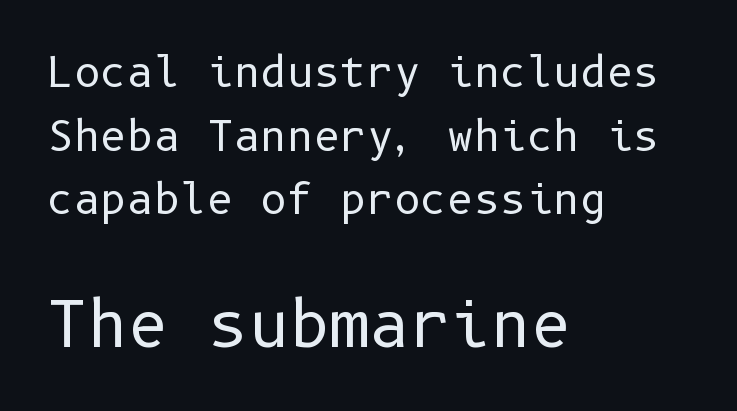
Anything drawn beneath the words? Only blank space. The horizontal fit of the characters is conventional and even. The characters display no serif detailing; their extremities are plain. Each line starts at the same left margin while the right side varies. Whoever set this chose a conventional vertical rhythm. The font is comparable to plain body text, perhaps lighter.
